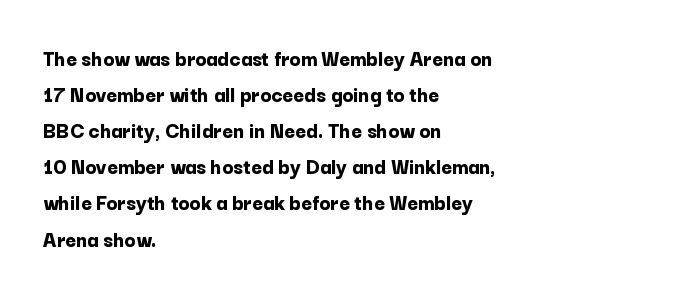
Notice how descenders clear the ascenders below comfortably — that's standard leading. The sample has been set heavy, in full bold. Italic? Not at all — the glyphs are vertical. A bare baseline throughout the passage. The rag falls on the right side of this text block. Inter-character spacing is left at the font's built-in metrics.
